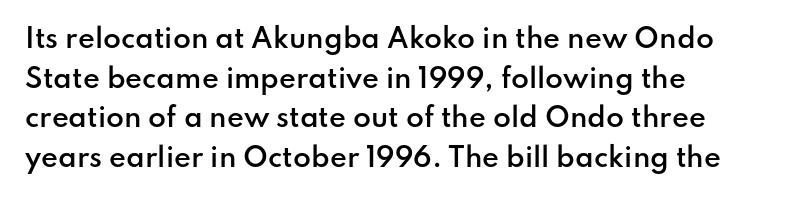
{"italic": "no", "bold": "semi", "underline": "no", "align": "left", "line_spacing": "normal", "line_spacing_ratio": 1.52, "letter_spacing": "normal", "letter_spacing_em": 0.0, "glyph_px": 26}
